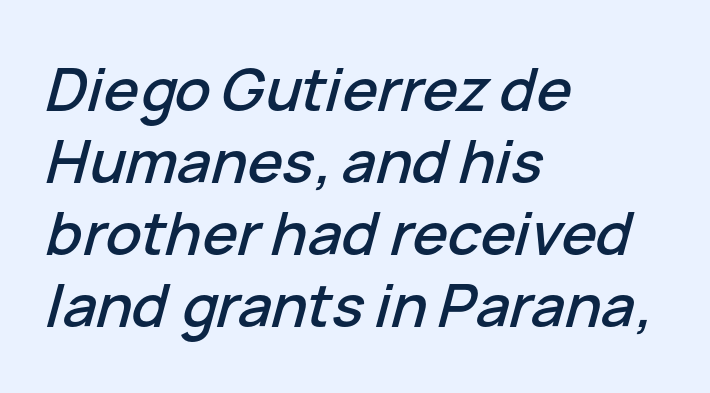
Q: Is the text italic (slanted)? A: Yes, it leans right by about 15 degrees.
Q: Is the text underlined? A: No.
Q: How is the paragraph aligned? A: Left-aligned.
Q: Is the spacing between letters normal or unusually wide? A: Normal.
Q: Width (condensed, normal, or wide)? A: Normal.
Q: Stroke contrast? A: Low.
Q: x-height? A: Medium.
Q: Monospaced? A: No.
